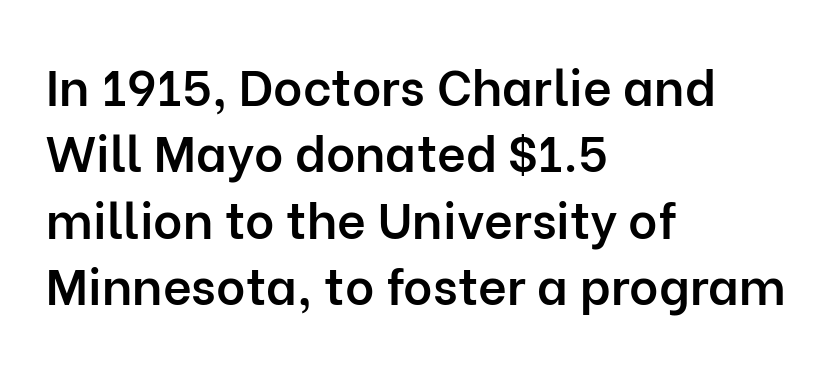
Q: Is the text bold? A: Semi-bold.
Q: Is the text italic (slanted)? A: No, it is upright.
Q: Is the typeface a serif or a sans-serif typeface? A: Sans-serif.
Q: Is the text underlined? A: No.
Q: How is the paragraph aligned? A: Left-aligned.
Q: Is the spacing between letters normal or unusually wide? A: Normal.
Q: Is the spacing between lines tight, normal or loose? A: Normal.
Q: Width (condensed, normal, or wide)? A: Normal.
Q: Stroke contrast? A: Low.
Q: x-height? A: Medium.
Q: Monospaced? A: No.
